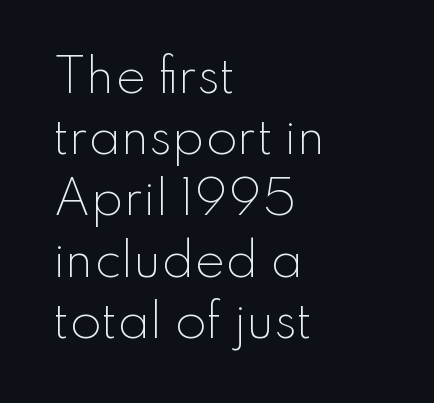
{"serif": "no", "italic": "no", "bold": "no", "weight": "light", "width": "normal", "stroke_contrast": "low", "x_height": "small", "monospaced": "no", "underline": "no", "align": "left", "line_spacing": "normal", "line_spacing_ratio": 1.33, "letter_spacing": "normal", "letter_spacing_em": 0.0, "glyph_px": 46}
